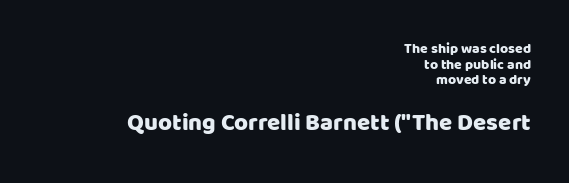
Q: Is the text italic (slanted)? A: No, it is upright.
Q: Is the text underlined? A: No.
Q: How is the paragraph aligned? A: Right-aligned.
Q: Is the spacing between letters normal or unusually wide? A: Normal.
Q: Is the spacing between lines tight, normal or loose? A: Tight.
Q: Which block of text is set in a larger size, the first (top) or the second (bottom)? A: The second (bottom) one.
